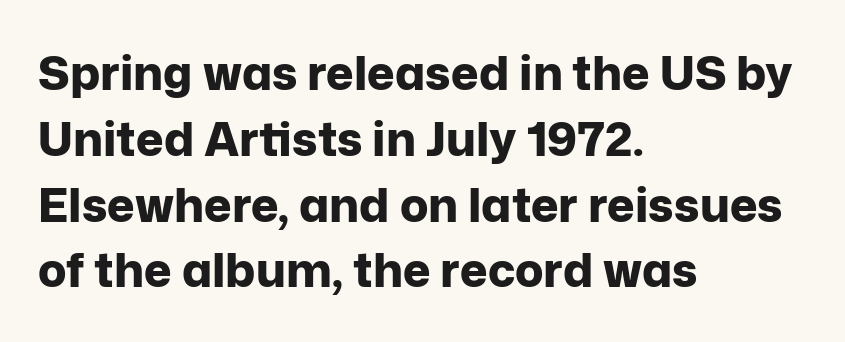
Summary of vertical rhythm: regular, with standard interline spacing. A sans-serif font was chosen for this passage. Each glyph is drawn with heavy, bold strokes. No extra tracking has been applied to these lines. These lines were composed using upright roman letters.
